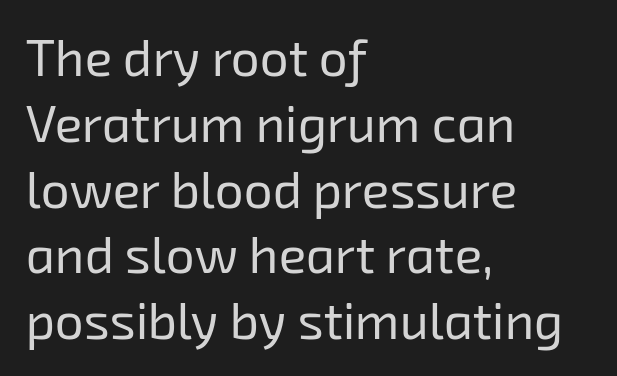
The image shows 51 px regular-weight sans-serif type; set left-aligned, normal line spacing (1.29x), normal letter spacing, not underlined; low stroke contrast and a medium x-height.
